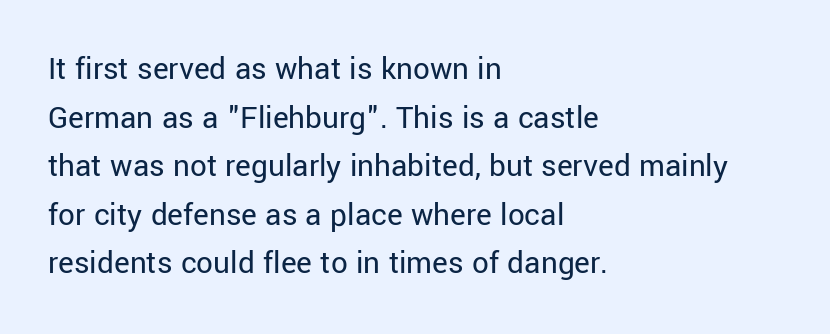
You can tell it's not italic because the verticals are truly vertical. On a weight scale, this lands at 450 or below. This rendering leaves character spacing at its baseline value. The letters advance in unequal steps, a hallmark of proportional type. Does the leading feel generous? No, just average.
